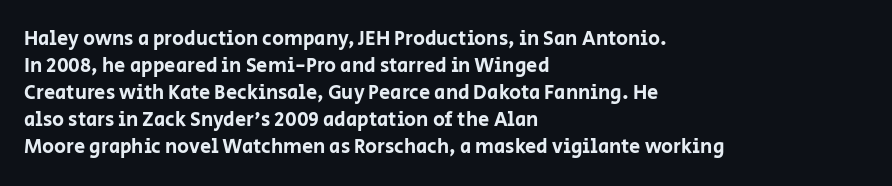
One-word summary of the alignment: left. The words here are not underlined. The passage shown stacks its lines at a standard gap. These lines were composed using upright roman letters.
